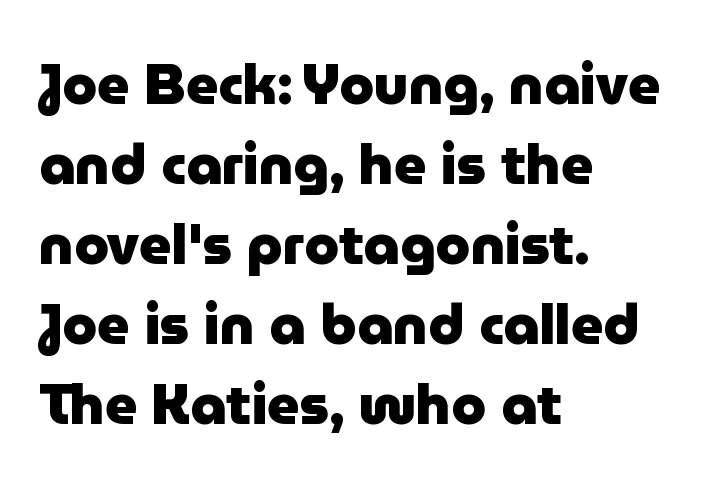
These words are printed bold, with thick strokes throughout. I'd call this a sans setting — the letters go barefoot. A classic flush-left, rag-right setting is used for this passage. Proportional: the letters do not fall into vertical columns. The letters stand upright; this is a roman face. There is no visible air inserted between adjacent glyphs.
